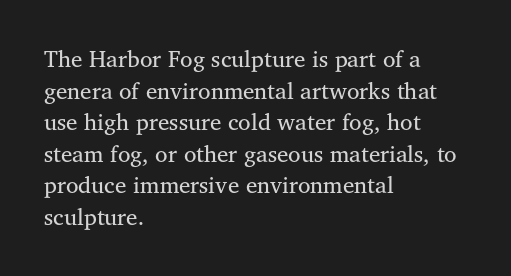
The image shows 23 px text type, upright; set left-aligned, normal line spacing (1.37x), normal letter spacing, not underlined.
